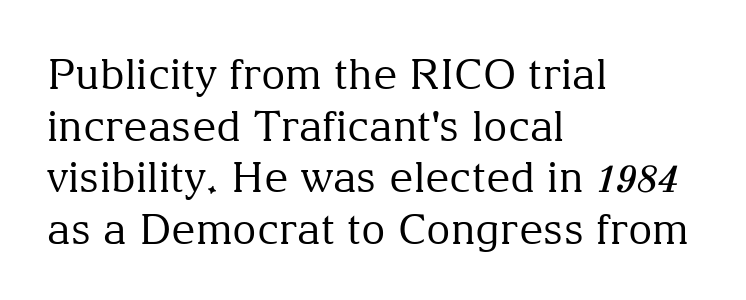
The image shows 42 px regular-weight serif type, upright; set left-aligned, line spacing 1.23x, normal letter spacing, not underlined; medium stroke contrast and a medium x-height.
